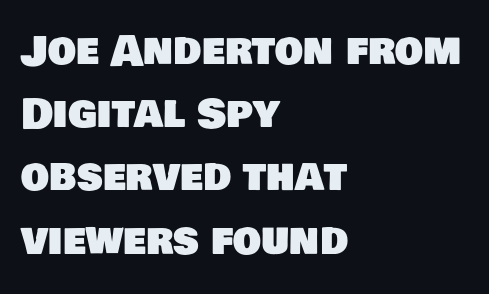
The image shows 40 px sans-serif type; set left-aligned, normal line spacing (1.58x), normal letter spacing, not underlined; low stroke contrast and a large x-height.
